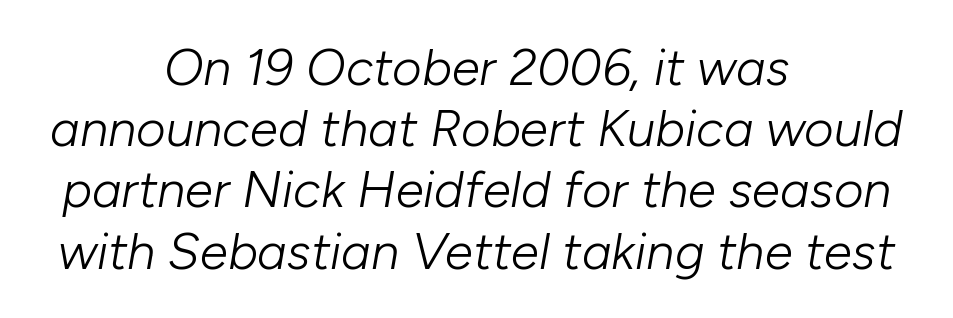
Observe the ordinary spacing: letters are neighbours, not strangers. The rag falls on both sides of this text block equally. Emphasis-style slanted type is in use. A bare baseline throughout the passage.
